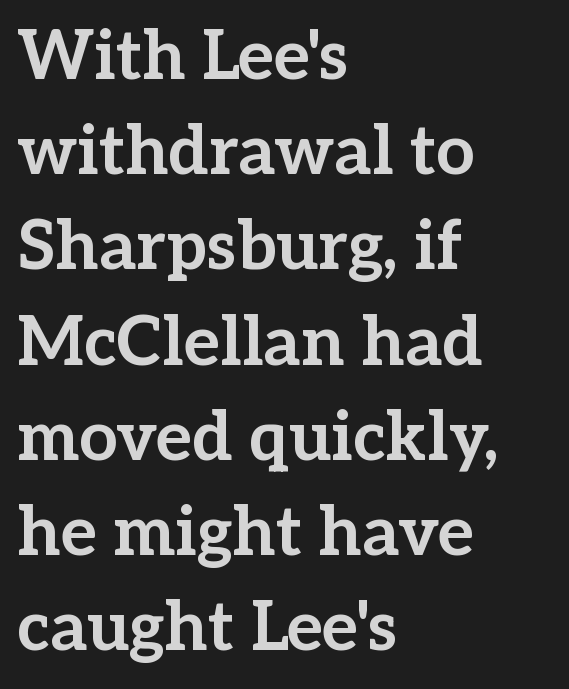
Q: Is the text bold? A: Yes.
Q: Is the text italic (slanted)? A: No, it is upright.
Q: Is the typeface a serif or a sans-serif typeface? A: Serif.
Q: Is the text underlined? A: No.
Q: How is the paragraph aligned? A: Left-aligned.
Q: Is the spacing between letters normal or unusually wide? A: Normal.
Q: Is the spacing between lines tight, normal or loose? A: Normal.
Q: Width (condensed, normal, or wide)? A: Normal.
Q: Stroke contrast? A: Low.
Q: x-height? A: Medium.
Q: Monospaced? A: No.
